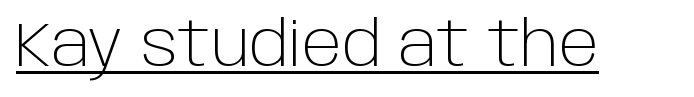
Counters stay open thanks to moderate or lighter strokes. Spacing verdict: proportional, widths tailored to each character. The designer went with a sans here, leaving each stem footless. Underlining? Definitely there. Inter-character spacing is left at the font's built-in metrics. When letters stand straight like this, we call the style roman or upright.
